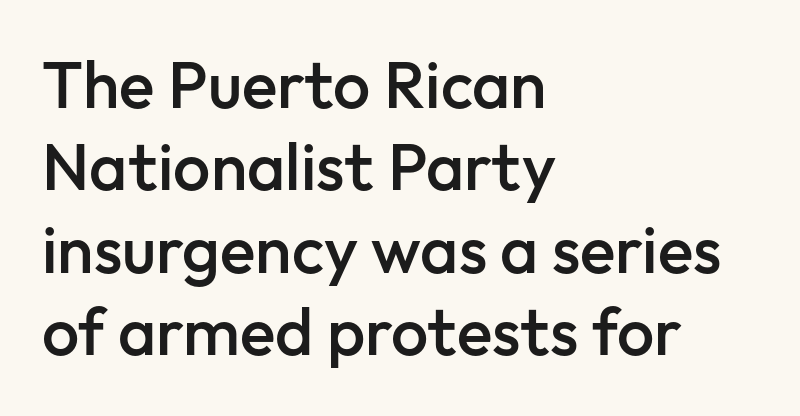
The image shows 66 px semibold sans-serif type, upright; set left-aligned, normal line spacing (1.25x), normal letter spacing, not underlined; low stroke contrast and a medium x-height.
